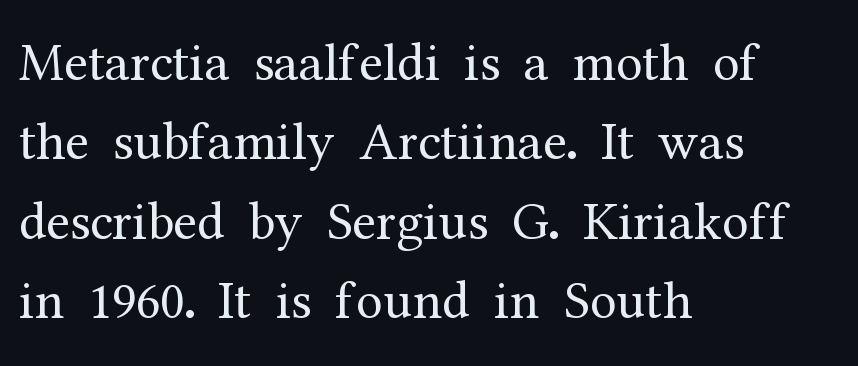
The image shows 54 px regular-weight serif type, upright; set left-aligned, normal line spacing (1.47x), normal letter spacing, not underlined; medium stroke contrast and a medium x-height.
